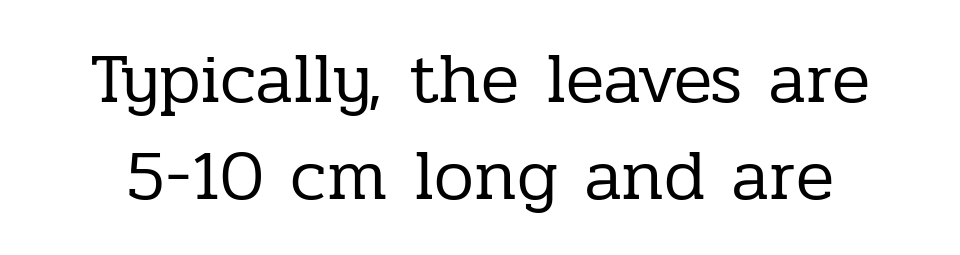
{"serif": "yes", "italic": "no", "bold": "no", "weight": "regular", "width": "normal", "stroke_contrast": "low", "x_height": "medium", "monospaced": "no", "underline": "no", "line_spacing": "normal", "line_spacing_ratio": 1.37, "letter_spacing": "normal", "letter_spacing_em": 0.0, "glyph_px": 71}
